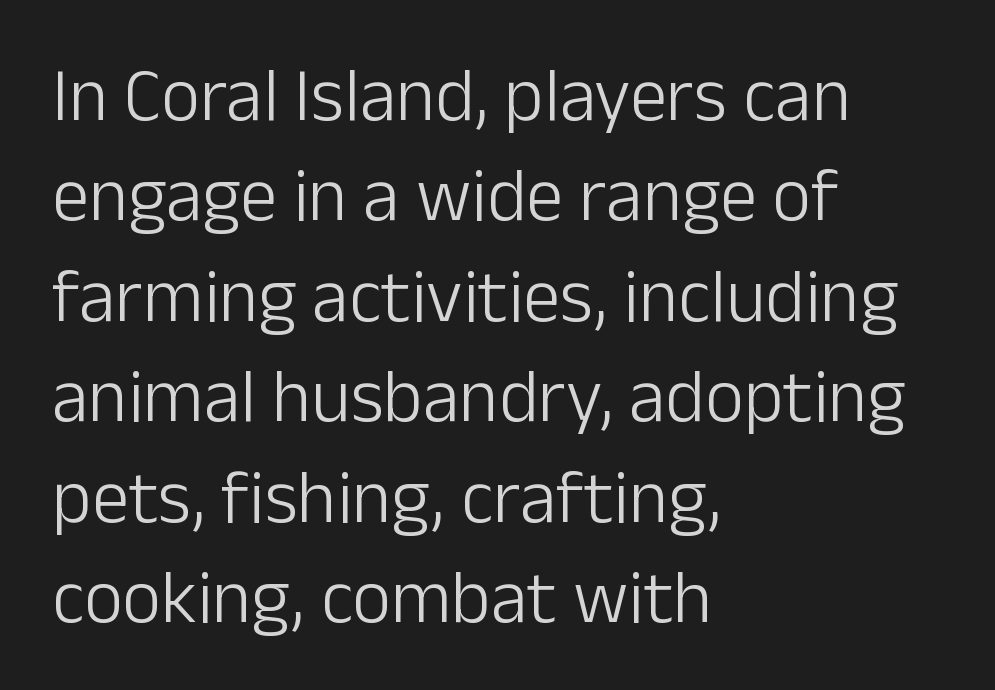
Q: Is the text bold? A: No.
Q: Is the text italic (slanted)? A: No, it is upright.
Q: Is the typeface a serif or a sans-serif typeface? A: Sans-serif.
Q: Is the text underlined? A: No.
Q: How is the paragraph aligned? A: Left-aligned.
Q: Is the spacing between letters normal or unusually wide? A: Normal.
Q: Is the spacing between lines tight, normal or loose? A: Normal.
Q: Width (condensed, normal, or wide)? A: Normal.
Q: Stroke contrast? A: Low.
Q: x-height? A: Medium.
Q: Monospaced? A: No.
